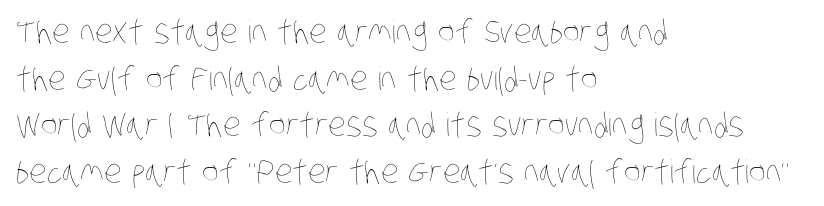
Q: Is the text bold? A: No.
Q: Is the text underlined? A: No.
Q: How is the paragraph aligned? A: Left-aligned.
Q: Is the spacing between letters normal or unusually wide? A: Normal.
Q: Is the spacing between lines tight, normal or loose? A: Normal.
Q: Width (condensed, normal, or wide)? A: Condensed.
Q: Stroke contrast? A: Low.
Q: x-height? A: Large.
Q: Monospaced? A: No.
